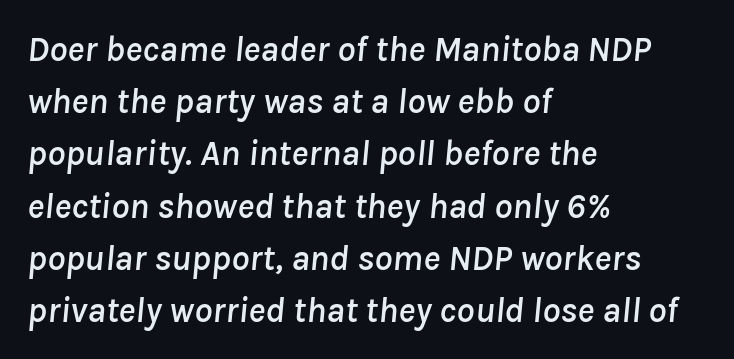
Q: Is the text italic (slanted)? A: Yes, it leans right by about 8 degrees.
Q: Is the text underlined? A: No.
Q: How is the paragraph aligned? A: Left-aligned.
Q: Is the spacing between letters normal or unusually wide? A: Normal.
Q: Is the spacing between lines tight, normal or loose? A: Normal.
Q: Width (condensed, normal, or wide)? A: Normal.
Q: Stroke contrast? A: Low.
Q: x-height? A: Medium.
Q: Monospaced? A: No.
